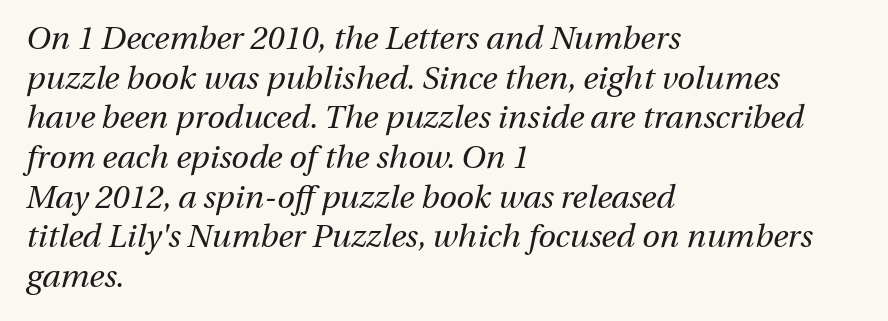
Q: Is the text bold? A: No.
Q: Is the text italic (slanted)? A: Yes, it leans right by about 13 degrees.
Q: Is the text underlined? A: No.
Q: How is the paragraph aligned? A: Left-aligned.
Q: Is the spacing between letters normal or unusually wide? A: Normal.
Q: Width (condensed, normal, or wide)? A: Normal.
Q: Stroke contrast? A: Medium.
Q: x-height? A: Medium.
Q: Monospaced? A: No.
